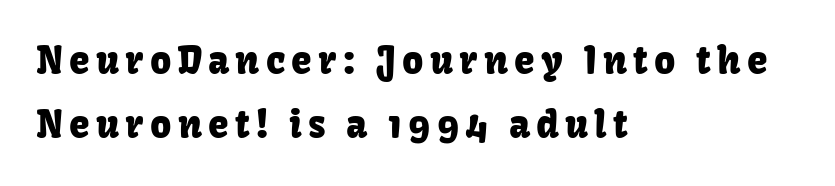
Varying glyph widths throughout — classic text-font behaviour. Horizontally, the lines are justified to the leading edge only. You can tell it's not italic because the verticals are truly vertical. Lines of text with bare space underneath.
